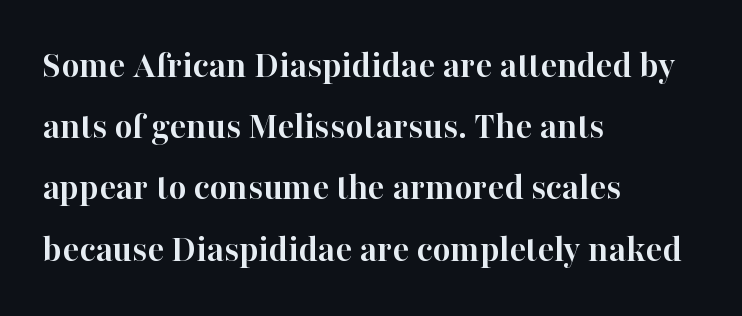
The image shows 39 px semibold serif type, upright; set left-aligned, normal line spacing (1.57x), normal letter spacing, not underlined; high stroke contrast and a medium x-height.
